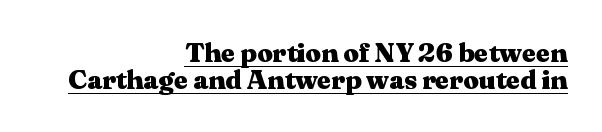
Q: Is the text bold? A: Yes.
Q: Is the text italic (slanted)? A: No, it is upright.
Q: Is the text underlined? A: Yes.
Q: How is the paragraph aligned? A: Right-aligned.
Q: Is the spacing between letters normal or unusually wide? A: Normal.
Q: Is the spacing between lines tight, normal or loose? A: Tight.
